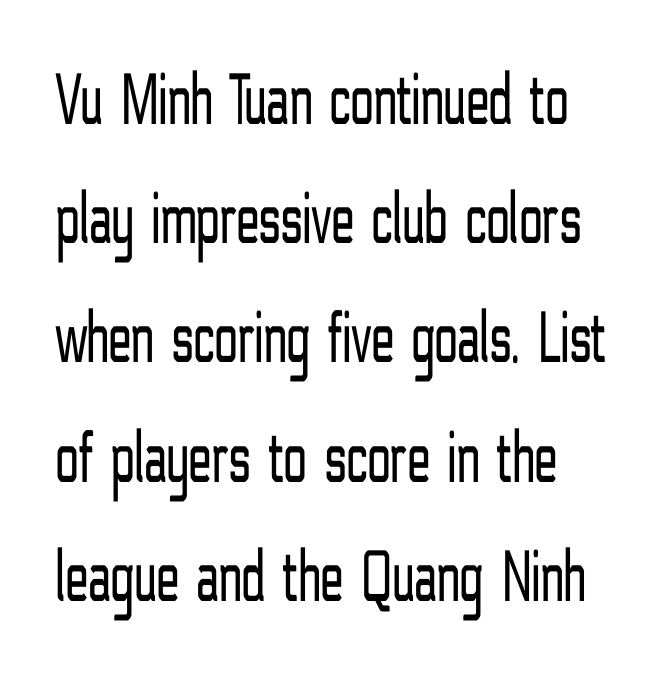
The image shows 75 px light, condensed sans-serif type, upright; set left-aligned, normal line spacing (1.59x), normal letter spacing, not underlined; low stroke contrast and a medium x-height.
